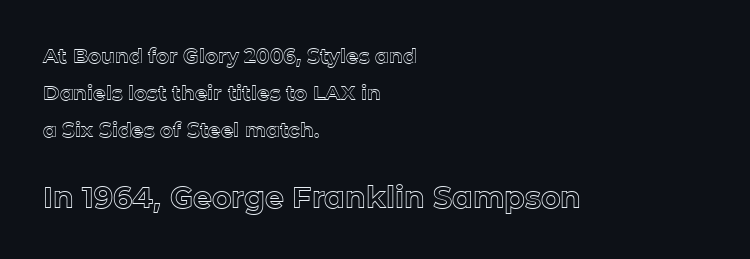
The following chunk of copy outweighs the initial chunk in type size. You can tell it's not italic because the verticals are truly vertical. A bare baseline throughout the passage. Looks like regular typesetting: each glyph gets only the width it needs. A classic flush-left, rag-right setting is used for this passage. Does extra space separate the letters? No, they use regular spacing.
